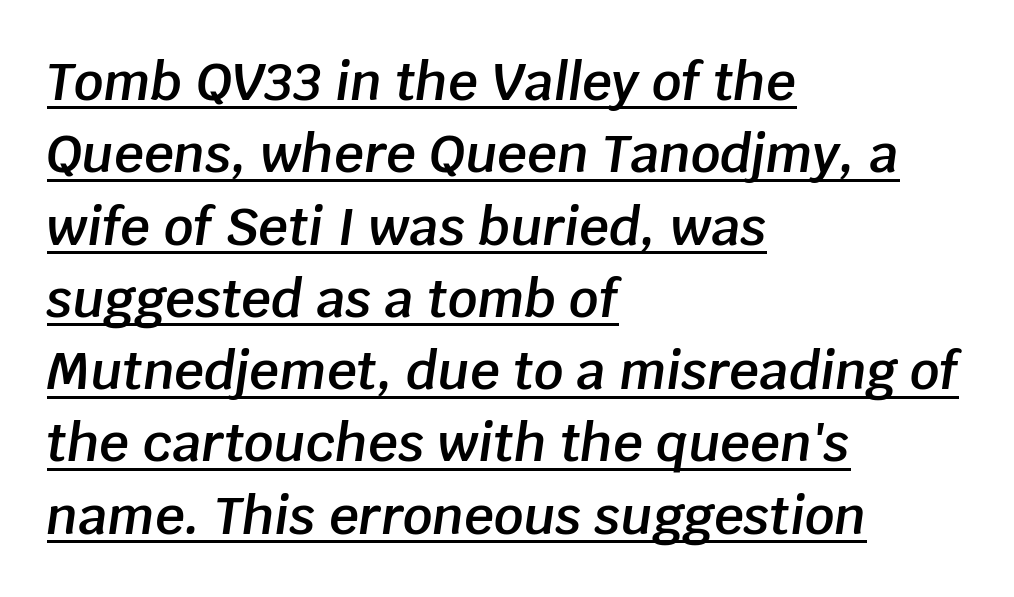
{"italic": "yes", "lean": "right", "slant_degrees": 8, "bold": "semi", "weight": "semibold", "width": "normal", "stroke_contrast": "low", "x_height": "large", "monospaced": "no", "underline": "yes", "align": "left", "line_spacing": "normal", "line_spacing_ratio": 1.39, "letter_spacing": "normal", "letter_spacing_em": 0.0, "glyph_px": 52}
